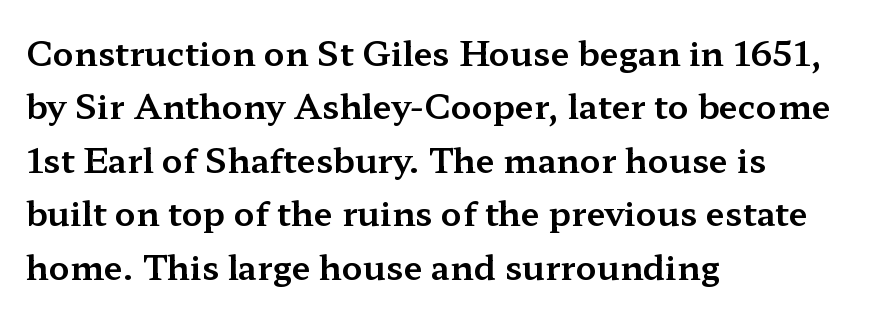
The image shows 34 px wide serif type, upright; set left-aligned, normal line spacing (1.57x), normal letter spacing, not underlined; medium stroke contrast and a medium x-height.
